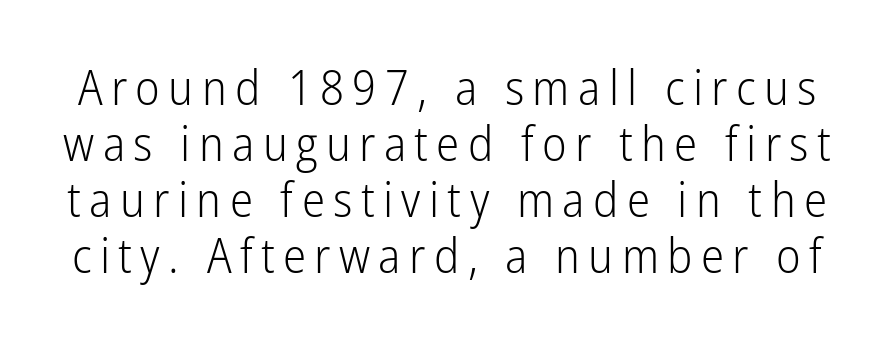
{"serif": "no", "italic": "no", "bold": "no", "weight": "light", "width": "condensed", "stroke_contrast": "low", "x_height": "medium", "monospaced": "no", "underline": "no", "line_spacing": "tight", "line_spacing_ratio": 1.14, "glyph_px": 49}
